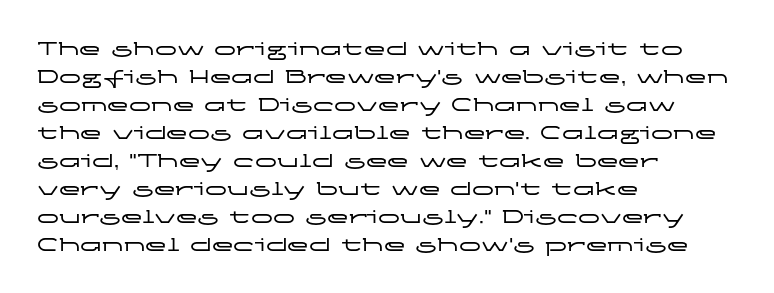
The image shows 22 px text type, upright; set left-aligned, normal line spacing (1.27x), normal letter spacing, not underlined.
